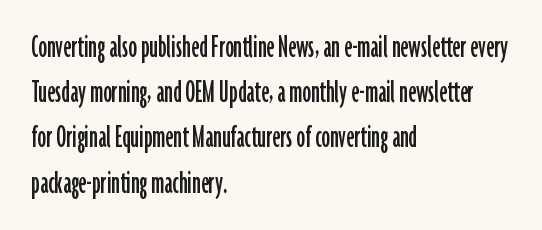
{"serif": "no", "italic": "no", "width": "condensed", "stroke_contrast": "low", "x_height": "medium", "monospaced": "no", "underline": "no", "align": "left", "line_spacing": "normal", "line_spacing_ratio": 1.33, "letter_spacing": "normal", "letter_spacing_em": 0.0, "glyph_px": 34}
